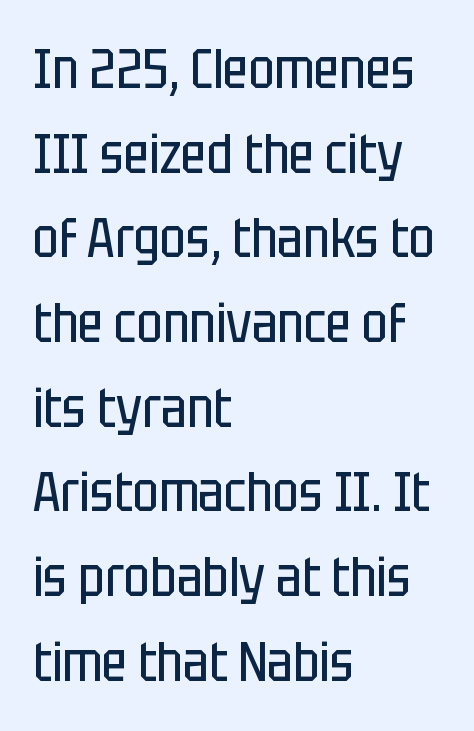
The image shows 55 px regular-weight, condensed sans-serif type, upright; set left-aligned, normal line spacing (1.54x), normal letter spacing, not underlined; low stroke contrast and a large x-height.
